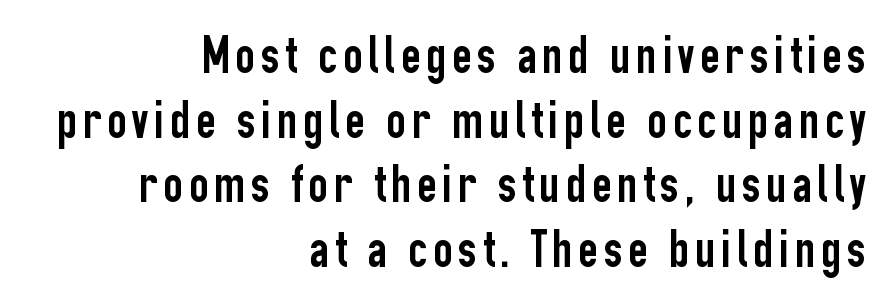
Q: Is the text italic (slanted)? A: No, it is upright.
Q: Is the typeface a serif or a sans-serif typeface? A: Sans-serif.
Q: Is the text underlined? A: No.
Q: How is the paragraph aligned? A: Right-aligned.
Q: Width (condensed, normal, or wide)? A: Condensed.
Q: Stroke contrast? A: Low.
Q: x-height? A: Medium.
Q: Monospaced? A: No.
